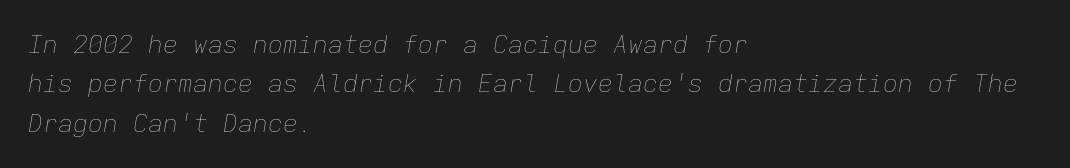
Q: Is the text bold? A: No.
Q: Is the text italic (slanted)? A: Yes, it leans right by about 9 degrees.
Q: Is the text underlined? A: No.
Q: How is the paragraph aligned? A: Left-aligned.
Q: Is the spacing between letters normal or unusually wide? A: Normal.
Q: Is the spacing between lines tight, normal or loose? A: Normal.
